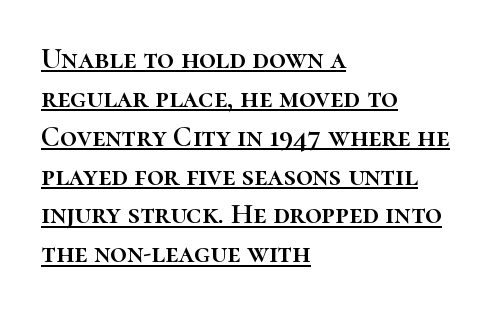
Is this a fixed-width face? No — the glyphs have proportional, varying widths. The words here are underlined. Vertical strokes here are truly vertical. In CSS terms this would be text-align: left. A normal amount of white space separates one row of letters from the next. The horizontal fit of the characters is conventional and even.
